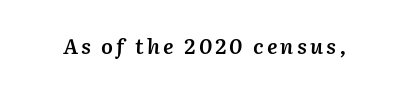
Q: Is the text bold? A: Semi-bold.
Q: Is the text italic (slanted)? A: Yes, it leans right by about 2 degrees.
Q: Is the text underlined? A: No.
